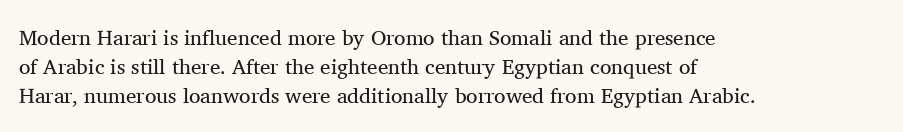
{"italic": "no", "bold": "no", "underline": "no", "align": "left", "line_spacing": "normal", "line_spacing_ratio": 1.38, "letter_spacing": "normal", "letter_spacing_em": 0.0, "glyph_px": 21}
